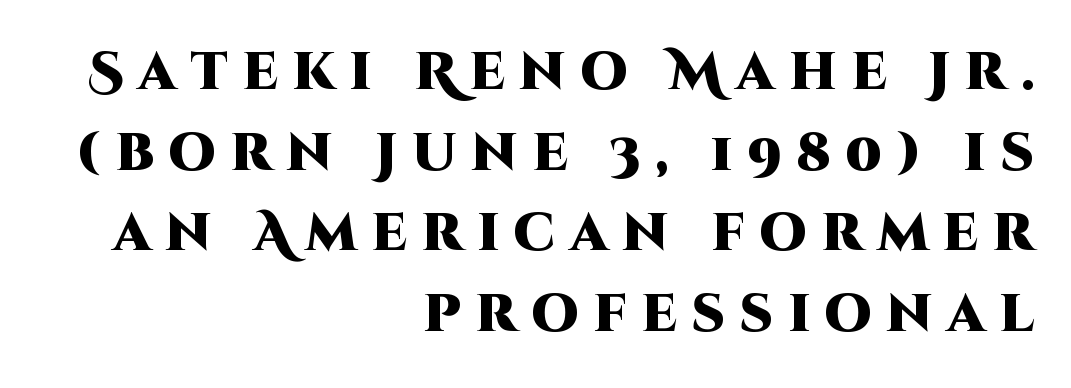
{"serif": "no", "italic": "no", "bold": "yes", "weight": "heavy", "width": "normal", "stroke_contrast": "high", "x_height": "large", "monospaced": "no", "underline": "no", "align": "right", "line_spacing": "normal", "line_spacing_ratio": 1.52, "letter_spacing": "wide", "letter_spacing_em": 0.27, "glyph_px": 53}
